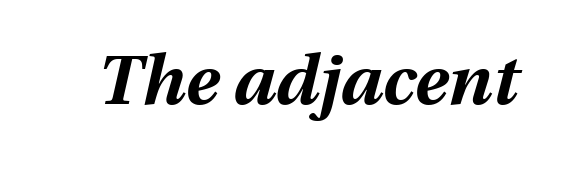
{"italic": "yes", "lean": "right", "slant_degrees": 13, "bold": "yes", "weight": "bold", "width": "normal", "stroke_contrast": "medium", "x_height": "medium", "monospaced": "no", "underline": "no", "letter_spacing": "normal", "letter_spacing_em": 0.0, "glyph_px": 70}
